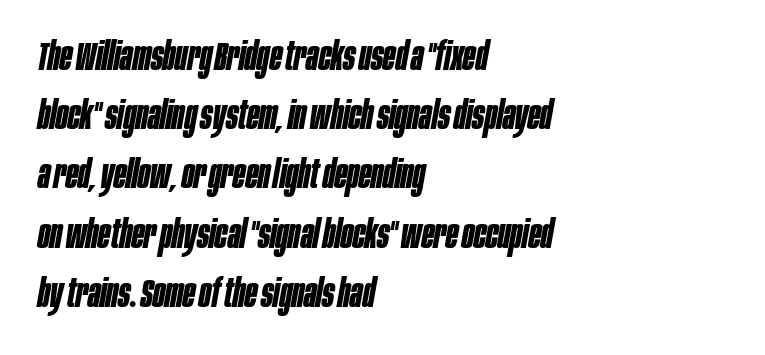
Notice how thick the strokes are: this is what a full bold looks like. Note the varied advance widths — an 'i' is clearly narrower than an 'm'. Glyph-to-glyph distance matches everyday printed text. Horizontally, the lines are justified to the leading edge only. Does the lettering tilt? It does — this is italic.
